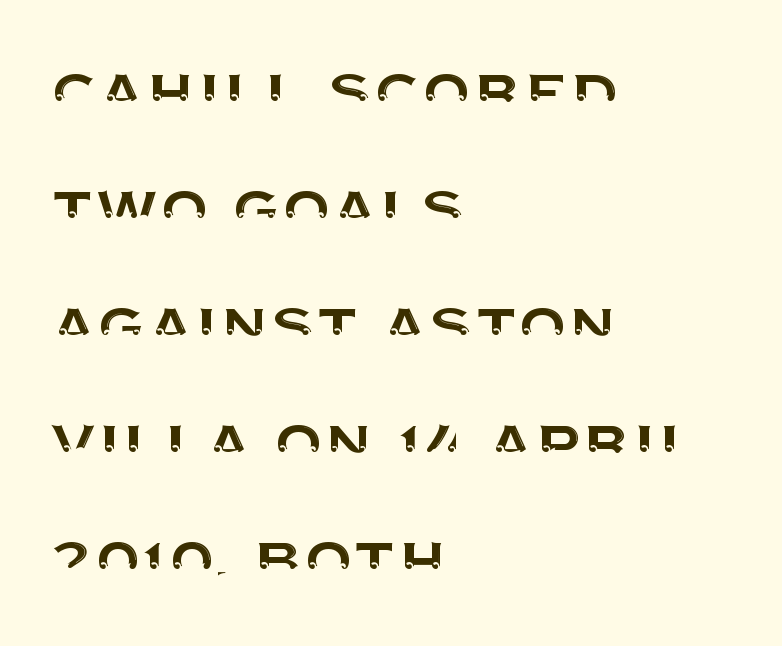
Q: Is the text italic (slanted)? A: No, it is upright.
Q: Is the typeface a serif or a sans-serif typeface? A: Sans-serif.
Q: Is the text underlined? A: No.
Q: How is the paragraph aligned? A: Left-aligned.
Q: Is the spacing between letters normal or unusually wide? A: Normal.
Q: Is the spacing between lines tight, normal or loose? A: Normal.
Q: Width (condensed, normal, or wide)? A: Normal.
Q: Stroke contrast? A: Medium.
Q: x-height? A: Large.
Q: Monospaced? A: No.
